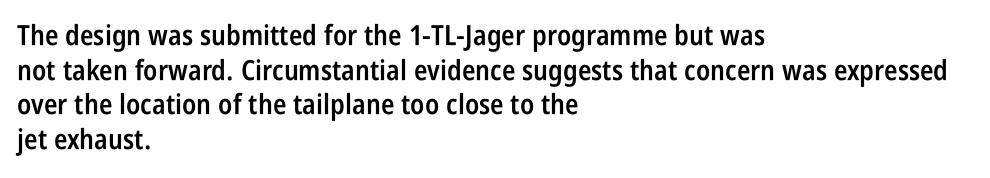
{"serif": "no", "italic": "no", "bold": "semi", "weight": "semibold", "width": "condensed", "stroke_contrast": "low", "x_height": "large", "monospaced": "no", "underline": "no", "align": "left", "line_spacing_ratio": 1.24, "letter_spacing": "normal", "letter_spacing_em": 0.0, "glyph_px": 28}
